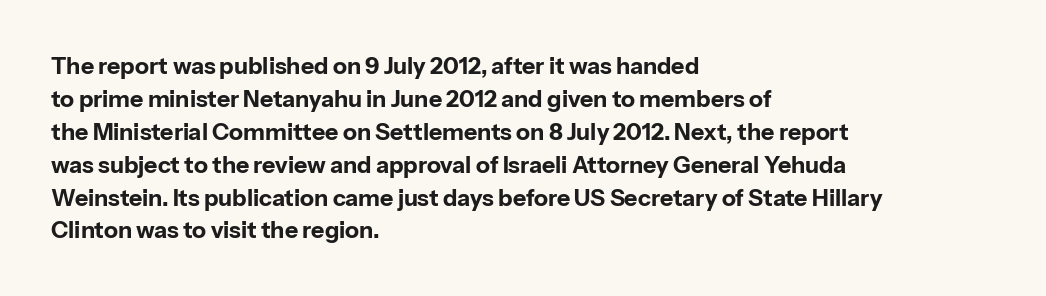
The gaps between neighbouring characters are ordinary and unremarkable. A dark, heavy texture on the line: the type is bold. Leftover space on each line is placed entirely after the last word. Reading down the column, the eye jumps a familiar distance to each next line. This is the regular roman posture of the typeface.
